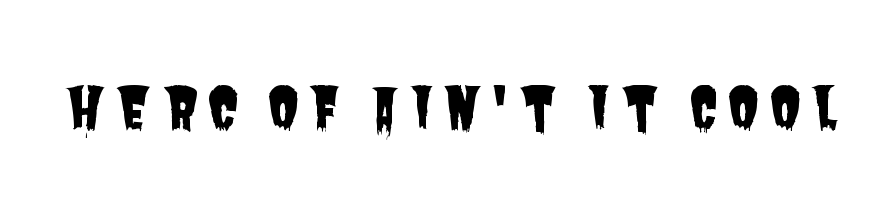
Q: Is the typeface a serif or a sans-serif typeface? A: Sans-serif.
Q: Is the text underlined? A: No.
Q: Width (condensed, normal, or wide)? A: Condensed.
Q: Stroke contrast? A: Low.
Q: x-height? A: Large.
Q: Monospaced? A: No.
